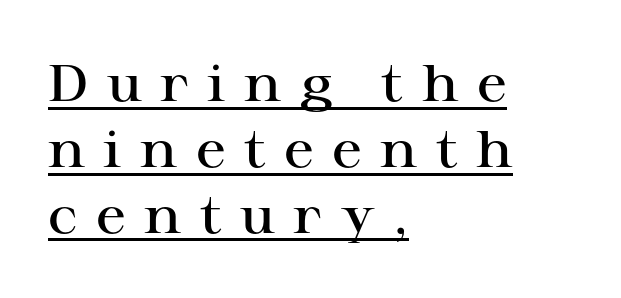
Q: Is the text bold? A: Semi-bold.
Q: Is the text italic (slanted)? A: No, it is upright.
Q: Is the typeface a serif or a sans-serif typeface? A: Serif.
Q: Is the text underlined? A: Yes.
Q: How is the paragraph aligned? A: Left-aligned.
Q: Is the spacing between letters normal or unusually wide? A: Unusually wide.
Q: Is the spacing between lines tight, normal or loose? A: Normal.
Q: Width (condensed, normal, or wide)? A: Wide.
Q: Stroke contrast? A: High.
Q: x-height? A: Medium.
Q: Monospaced? A: No.
